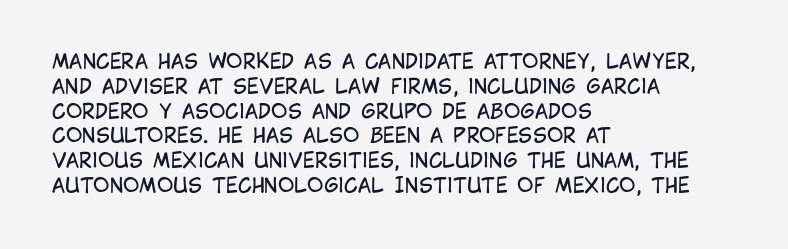
{"italic": "no", "bold": "no", "underline": "no", "align": "left", "line_spacing_ratio": 1.24, "letter_spacing": "normal", "letter_spacing_em": 0.0, "glyph_px": 20}
